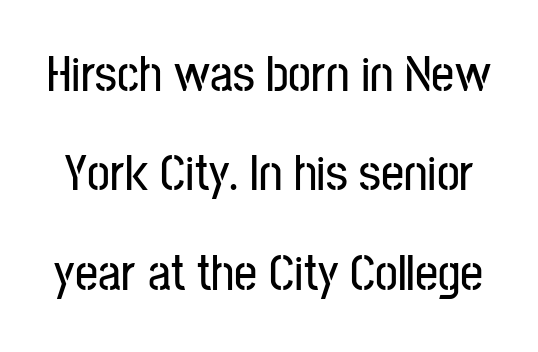
The image shows 51 px condensed sans-serif type, upright; set loose line spacing (1.95x), normal letter spacing, not underlined; low stroke contrast and a medium x-height.
